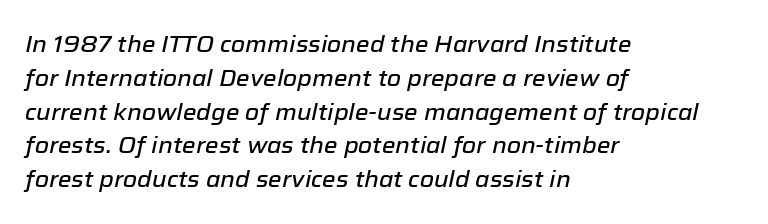
The image shows 23 px text type, italic (leaning right); set left-aligned, normal line spacing (1.47x), normal letter spacing, not underlined.
